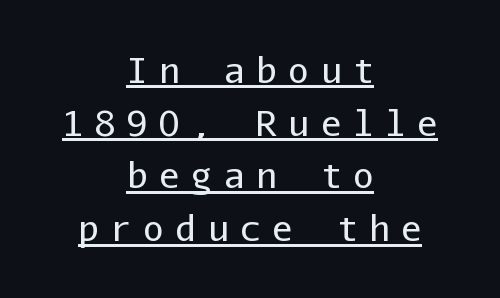
Is there an underline? Yes — a line sits under the letters. Quick note: interline space is typical. Here the designer chose a console-style face with uniform glyph widths. Stems here are at most as thick as an everyday book face. Look at the bottom of the vertical strokes: they stop flat, with no serifs. Posture: vertical.
